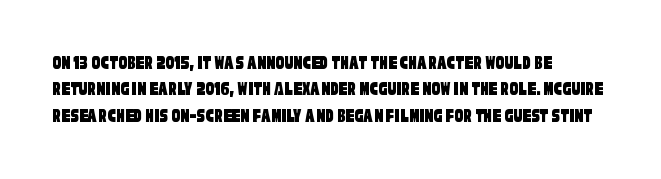
The lines sit at an ordinary, default distance from one another. A clean baseline with only descenders dipping below it. Is the letter spacing exaggerated? No — it looks like the ordinary default. One-word summary of the alignment: left.
